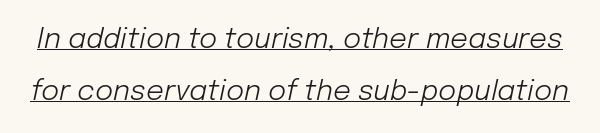
The image shows 28 px light type, italic (leaning right); set line spacing 1.86x, normal letter spacing, underlined; low stroke contrast and a medium x-height.
